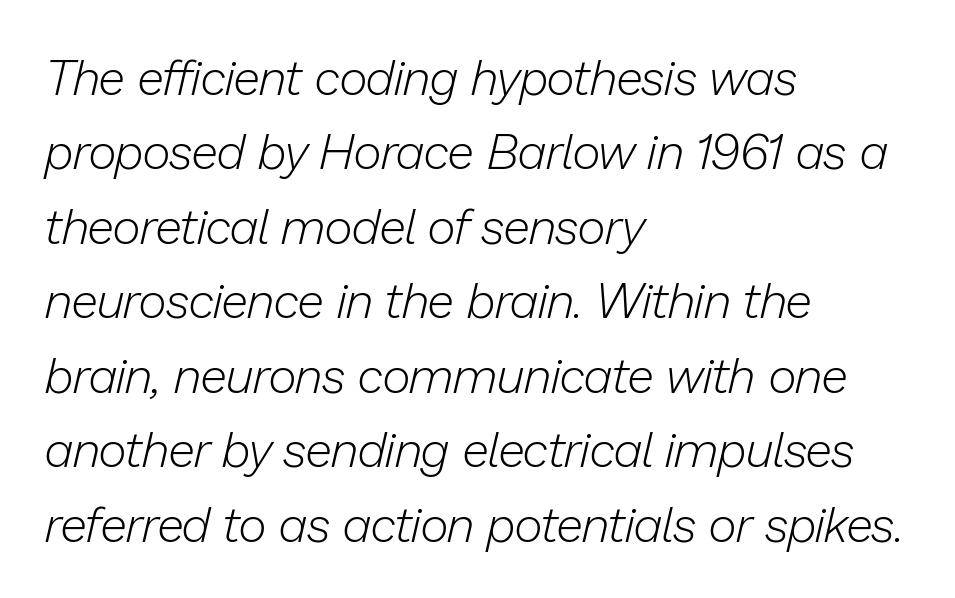
The font is comparable to plain body text, perhaps lighter. Varying glyph widths throughout — classic text-font behaviour. Has an underline been added? It has not. Does the copy run flush right? No — it runs flush left. Baseline-to-baseline distance is the conventional proportion of letter height. The rendering keeps characters at their native spacing.
